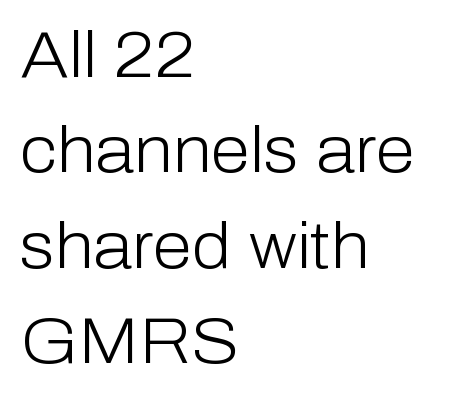
Q: Is the text bold? A: No.
Q: Is the text italic (slanted)? A: No, it is upright.
Q: Is the typeface a serif or a sans-serif typeface? A: Sans-serif.
Q: Is the text underlined? A: No.
Q: How is the paragraph aligned? A: Left-aligned.
Q: Is the spacing between letters normal or unusually wide? A: Normal.
Q: Is the spacing between lines tight, normal or loose? A: Normal.
Q: Width (condensed, normal, or wide)? A: Normal.
Q: Stroke contrast? A: Low.
Q: x-height? A: Medium.
Q: Monospaced? A: No.
